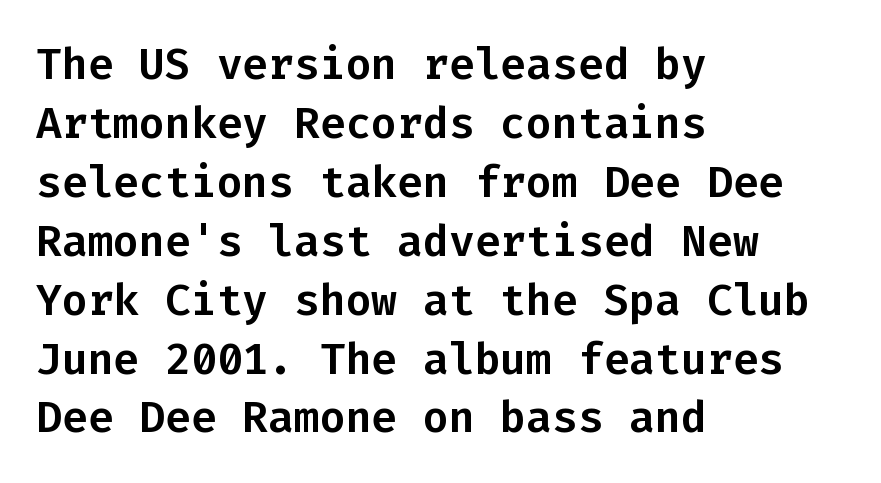
{"serif": "no", "italic": "no", "width": "normal", "stroke_contrast": "low", "x_height": "medium", "monospaced": "yes", "underline": "no", "align": "left", "line_spacing": "normal", "line_spacing_ratio": 1.37, "letter_spacing": "normal", "letter_spacing_em": 0.0, "glyph_px": 43}
